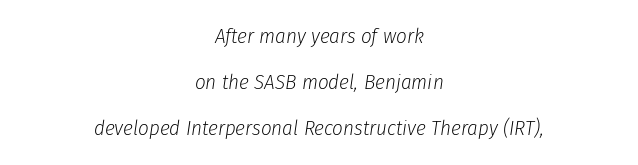
{"italic": "yes", "lean": "right", "slant_degrees": 8, "bold": "no", "underline": "no", "align": "center", "line_spacing": "loose", "line_spacing_ratio": 2.2, "letter_spacing": "normal", "letter_spacing_em": 0.0, "glyph_px": 21}
